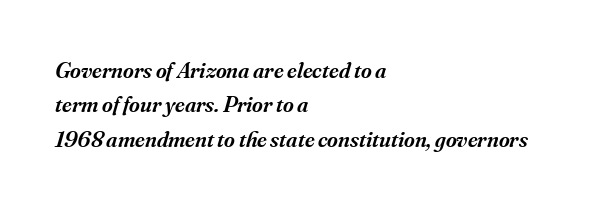
{"italic": "yes", "lean": "right", "slant_degrees": 16, "bold": "semi", "underline": "no", "align": "left", "line_spacing": "normal", "line_spacing_ratio": 1.49, "letter_spacing": "normal", "letter_spacing_em": 0.0, "glyph_px": 23}
